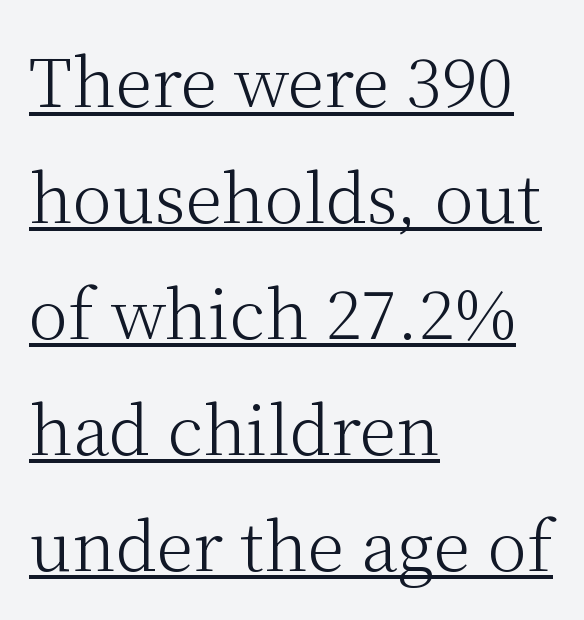
The image shows 67 px light serif type, upright; set left-aligned, line spacing 1.73x, normal letter spacing, underlined; medium stroke contrast and a medium x-height.
